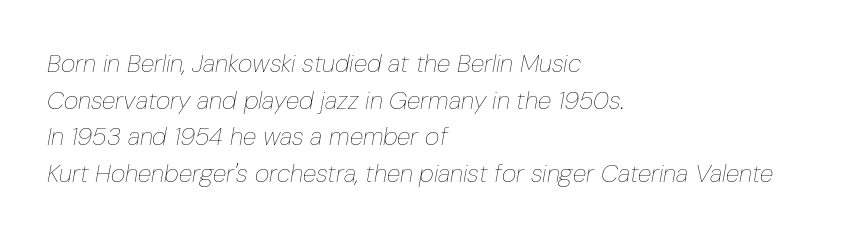
Q: Is the text bold? A: No.
Q: Is the text italic (slanted)? A: Yes, it leans right by about 10 degrees.
Q: Is the text underlined? A: No.
Q: How is the paragraph aligned? A: Left-aligned.
Q: Is the spacing between letters normal or unusually wide? A: Normal.
Q: Is the spacing between lines tight, normal or loose? A: Normal.
